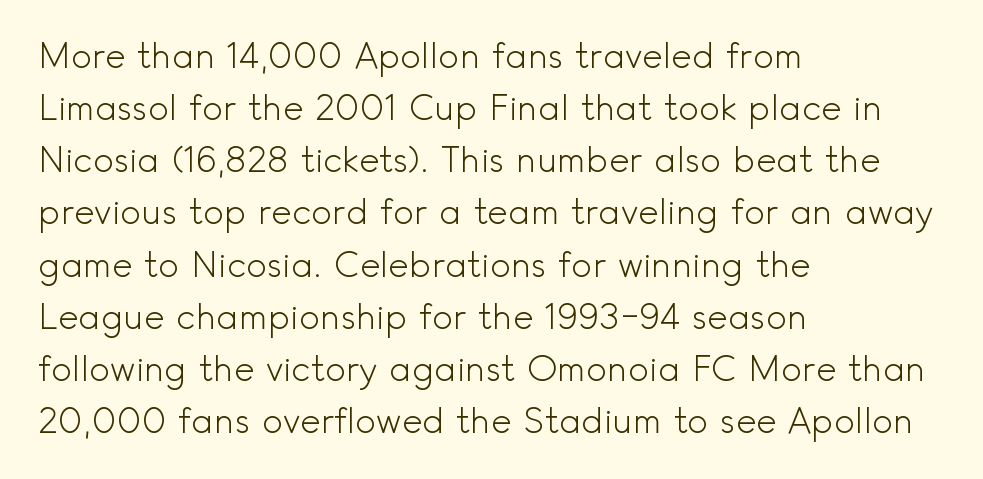
{"serif": "no", "italic": "no", "bold": "no", "weight": "light", "width": "normal", "x_height": "small", "monospaced": "no", "underline": "no", "align": "left", "line_spacing": "normal", "line_spacing_ratio": 1.49, "letter_spacing": "normal", "letter_spacing_em": 0.0, "glyph_px": 35}
